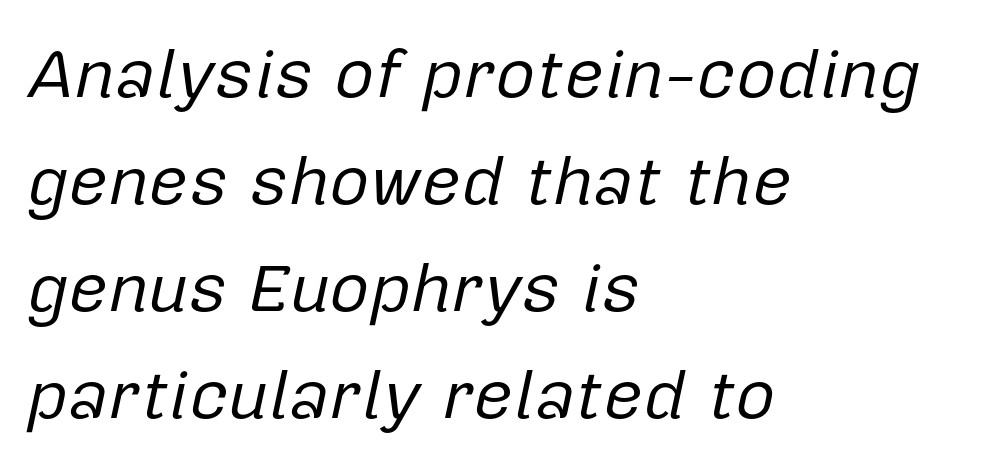
The letterforms sit at book weight or below. Spacing between characters is what you'd get straight out of the box. Honestly, there is no underline to notice here at all. There's an unmistakable incline to the writing here. One glance says typical: line gaps are just what's usual.
